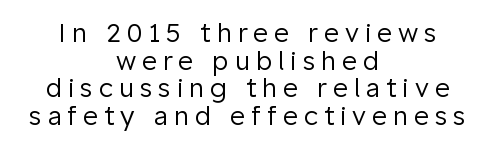
{"italic": "no", "bold": "no", "underline": "no", "align": "center", "line_spacing": "tight", "line_spacing_ratio": 1.06, "letter_spacing": "wide", "letter_spacing_em": 0.23, "glyph_px": 26}
